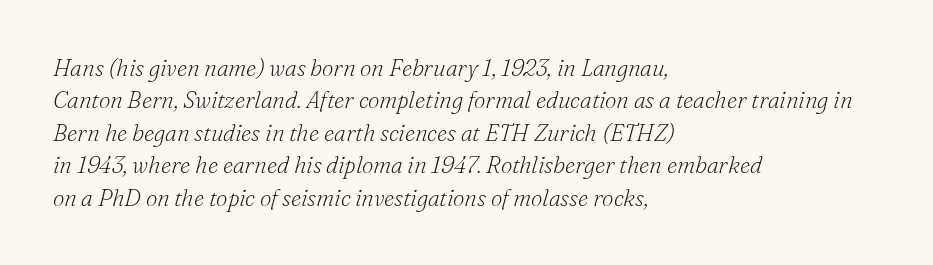
{"italic": "yes", "lean": "right", "slant_degrees": 16, "bold": "no", "underline": "no", "align": "left", "line_spacing": "normal", "line_spacing_ratio": 1.41, "letter_spacing": "normal", "letter_spacing_em": 0.0, "glyph_px": 23}
